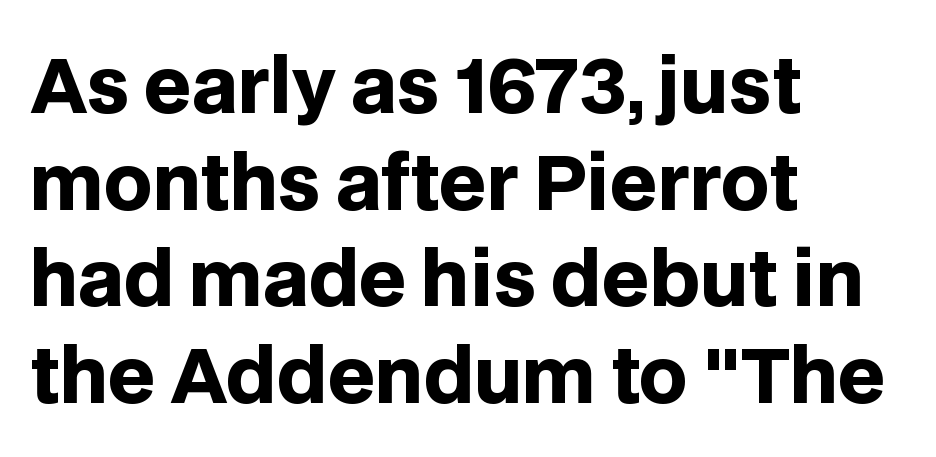
Q: Is the text bold? A: Yes.
Q: Is the text italic (slanted)? A: No, it is upright.
Q: Is the typeface a serif or a sans-serif typeface? A: Sans-serif.
Q: Is the text underlined? A: No.
Q: How is the paragraph aligned? A: Left-aligned.
Q: Is the spacing between letters normal or unusually wide? A: Normal.
Q: Is the spacing between lines tight, normal or loose? A: Normal.
Q: Width (condensed, normal, or wide)? A: Normal.
Q: Stroke contrast? A: Low.
Q: x-height? A: Large.
Q: Monospaced? A: No.
